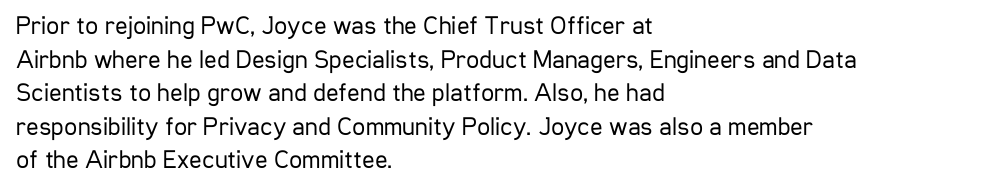
Interline gaps are of average width in this sample. In terms of posture, this sample is upright. Teacher's note: observe the even left margin — that is flush-left alignment. The cut favours lightness, reaching ordinary text weight at its darkest.
